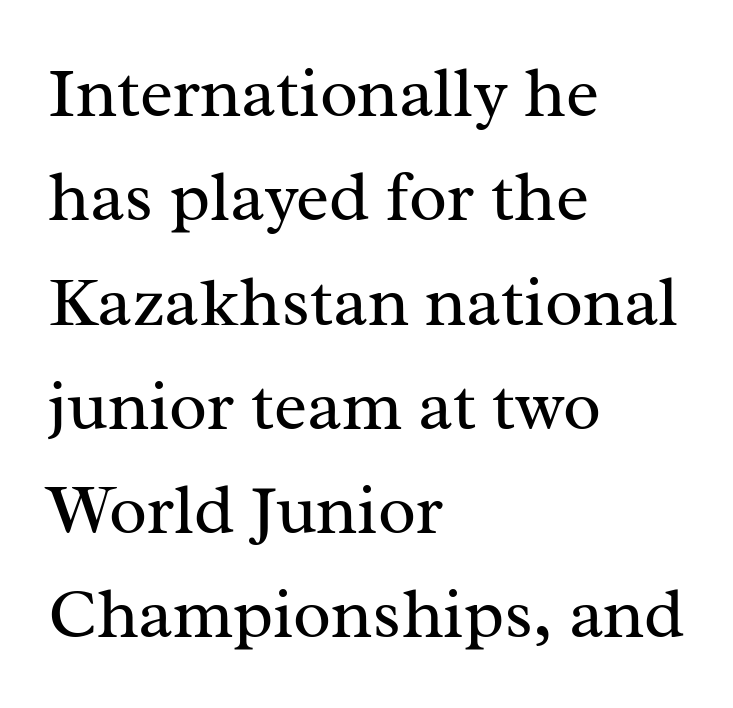
The image shows 70 px regular-weight serif type, upright; set left-aligned, normal line spacing (1.49x), normal letter spacing, not underlined; medium stroke contrast and a medium x-height.
